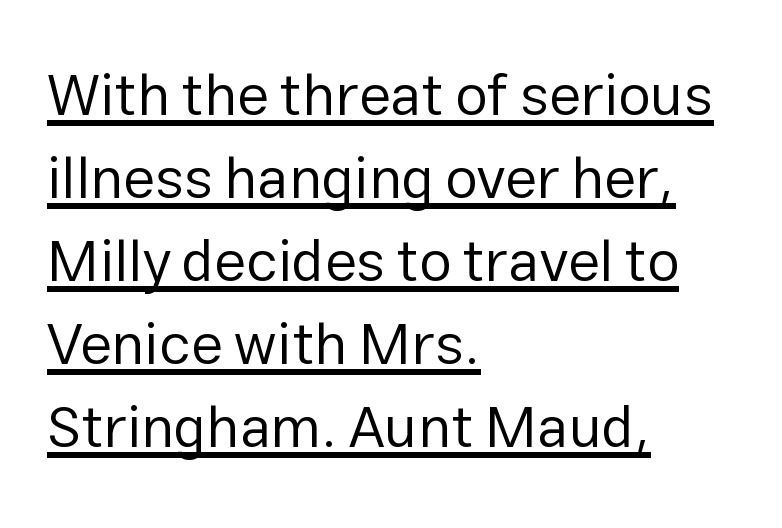
Q: Is the text bold? A: No.
Q: Is the text italic (slanted)? A: No, it is upright.
Q: Is the typeface a serif or a sans-serif typeface? A: Sans-serif.
Q: Is the text underlined? A: Yes.
Q: How is the paragraph aligned? A: Left-aligned.
Q: Is the spacing between letters normal or unusually wide? A: Normal.
Q: Is the spacing between lines tight, normal or loose? A: Normal.
Q: Width (condensed, normal, or wide)? A: Normal.
Q: Stroke contrast? A: Low.
Q: x-height? A: Medium.
Q: Monospaced? A: No.
